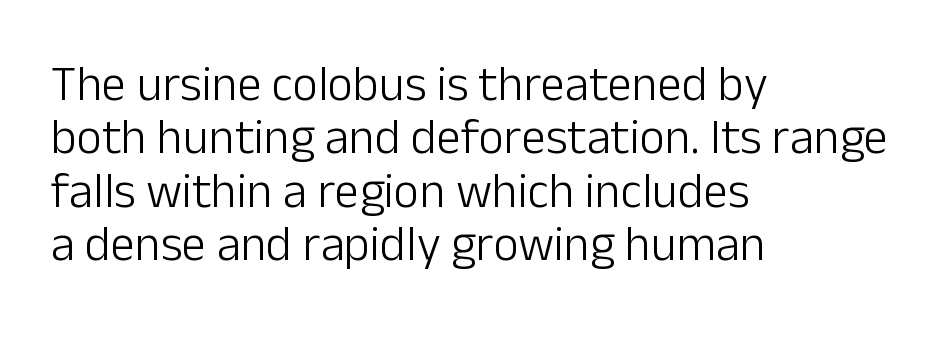
Short note: letters normally spaced. If you measured baseline to baseline, you'd find a short distance. This sample has the flowing, uneven cadence of proportional lettering. Descenders are the only things crossing below the line.
